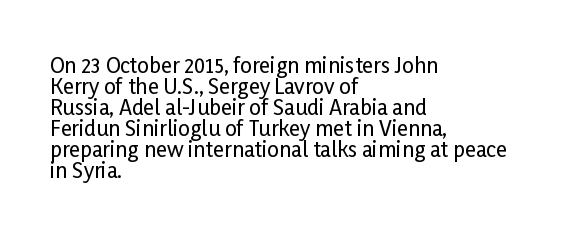
Line starts are locked; line ends wander. What stands out about the letter spacing? Nothing — it is the standard amount. These lines huddle together more closely than default settings would place them. Unmarked baselines from the first word to the last. This is roman type, the default non-slanted kind.
